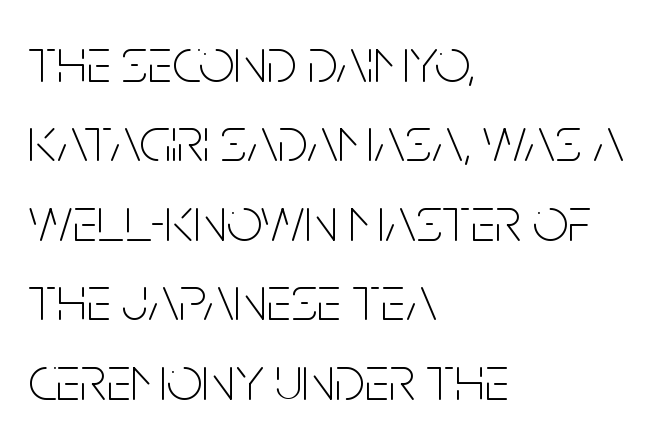
Q: Is the text bold? A: No.
Q: Is the text italic (slanted)? A: No, it is upright.
Q: Is the typeface a serif or a sans-serif typeface? A: Sans-serif.
Q: Is the text underlined? A: No.
Q: How is the paragraph aligned? A: Left-aligned.
Q: Is the spacing between letters normal or unusually wide? A: Normal.
Q: Is the spacing between lines tight, normal or loose? A: Normal.
Q: Width (condensed, normal, or wide)? A: Condensed.
Q: Stroke contrast? A: Low.
Q: x-height? A: Large.
Q: Monospaced? A: No.
